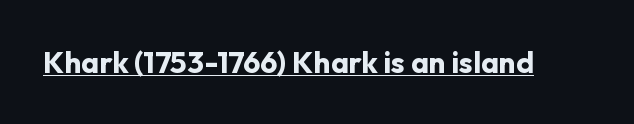
Q: Is the text bold? A: Yes.
Q: Is the text italic (slanted)? A: No, it is upright.
Q: Is the typeface a serif or a sans-serif typeface? A: Sans-serif.
Q: Is the text underlined? A: Yes.
Q: Is the spacing between letters normal or unusually wide? A: Normal.
Q: Width (condensed, normal, or wide)? A: Normal.
Q: Stroke contrast? A: Low.
Q: x-height? A: Medium.
Q: Monospaced? A: No.
